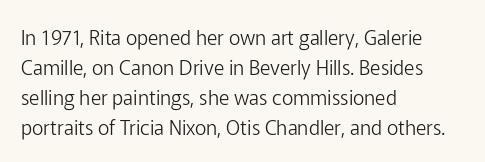
{"italic": "no", "bold": "no", "underline": "no", "align": "left", "line_spacing": "normal", "line_spacing_ratio": 1.5, "letter_spacing": "normal", "letter_spacing_em": 0.0, "glyph_px": 20}
